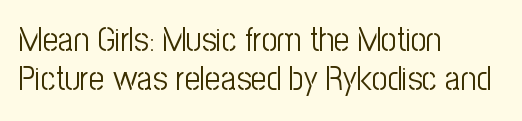
The image shows 34 px light, condensed sans-serif type, upright; set left-aligned, tight line spacing (1.15x), normal letter spacing, not underlined; low stroke contrast and a medium x-height.
